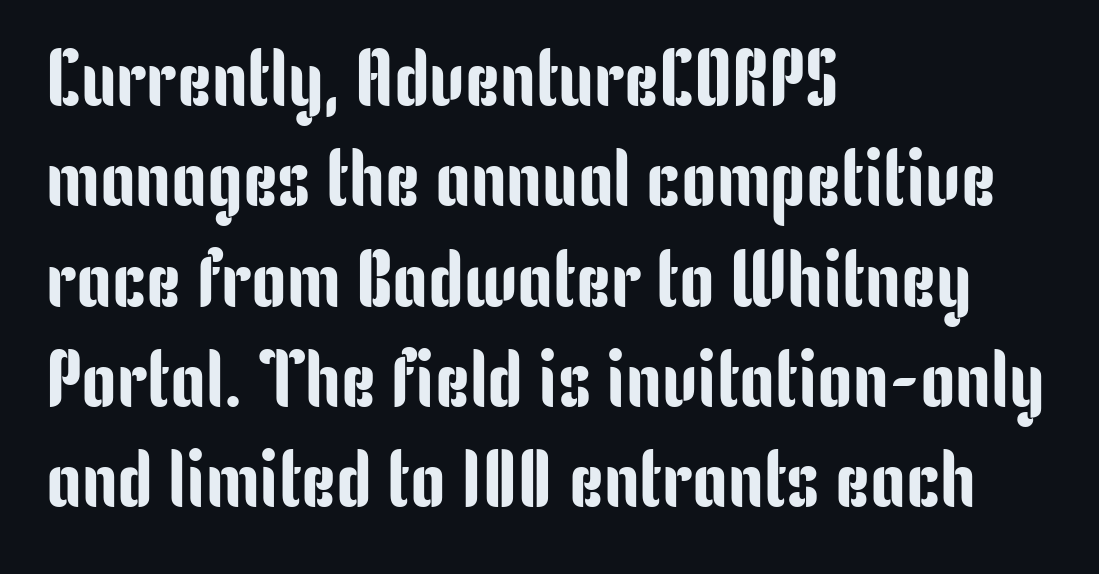
Q: Is the text italic (slanted)? A: No, it is upright.
Q: Is the typeface a serif or a sans-serif typeface? A: Sans-serif.
Q: Is the text underlined? A: No.
Q: How is the paragraph aligned? A: Left-aligned.
Q: Is the spacing between letters normal or unusually wide? A: Normal.
Q: Is the spacing between lines tight, normal or loose? A: Normal.
Q: Width (condensed, normal, or wide)? A: Condensed.
Q: Stroke contrast? A: Low.
Q: x-height? A: Medium.
Q: Monospaced? A: No.
